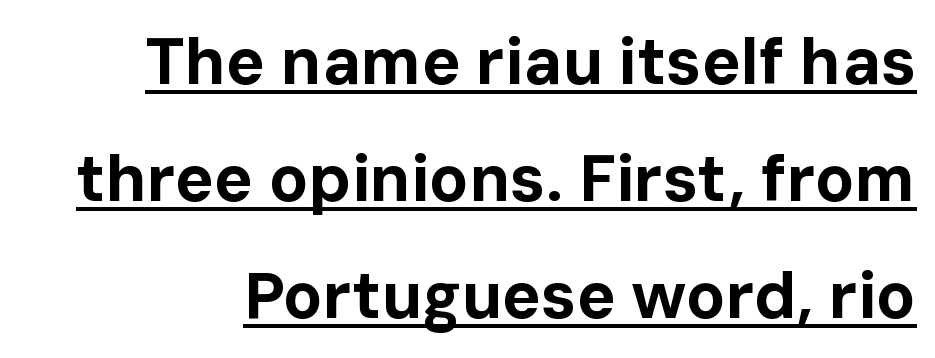
Every stem runs plumb, perpendicular to the baseline. This is sans-serif lettering, the kind often seen on screens and signage. Spacing between characters is what you'd get straight out of the box. You could not count columns in this text — the font is proportionally spaced. Look at the stroke-to-counter ratio: heavy, a bold.
